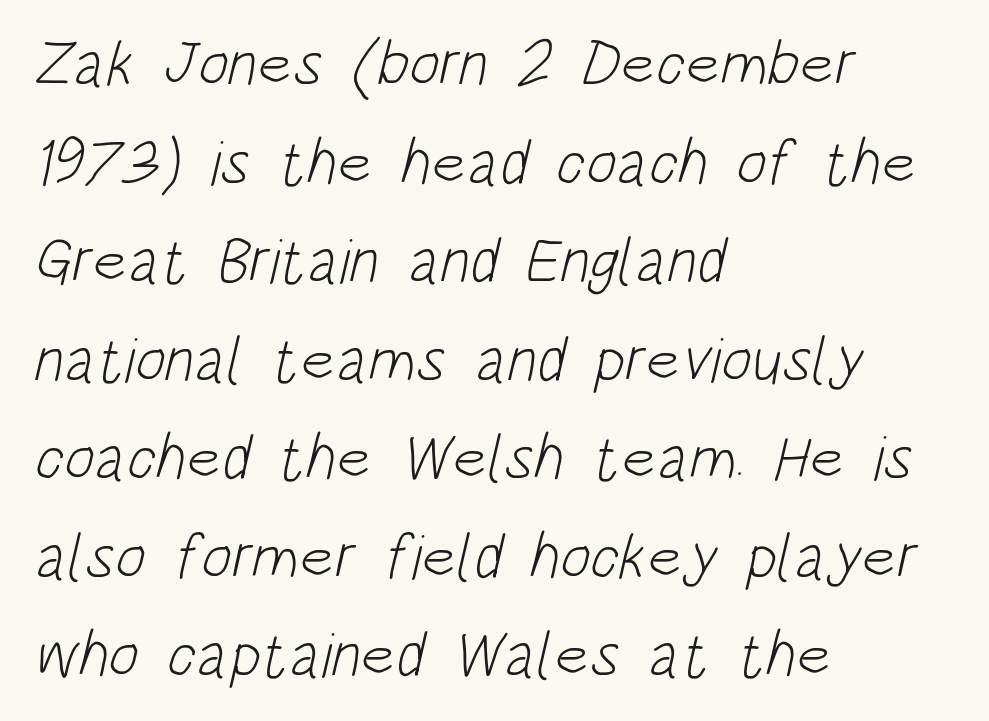
{"serif": "no", "bold": "no", "weight": "light", "width": "condensed", "stroke_contrast": "low", "x_height": "large", "monospaced": "no", "underline": "no", "align": "left", "line_spacing": "normal", "line_spacing_ratio": 1.54, "letter_spacing": "normal", "letter_spacing_em": 0.0, "glyph_px": 64}
